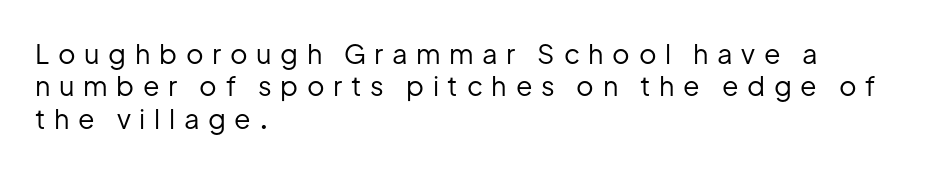
{"italic": "no", "bold": "no", "underline": "no", "align": "left", "line_spacing_ratio": 1.2, "letter_spacing": "wide", "letter_spacing_em": 0.32, "glyph_px": 27}
